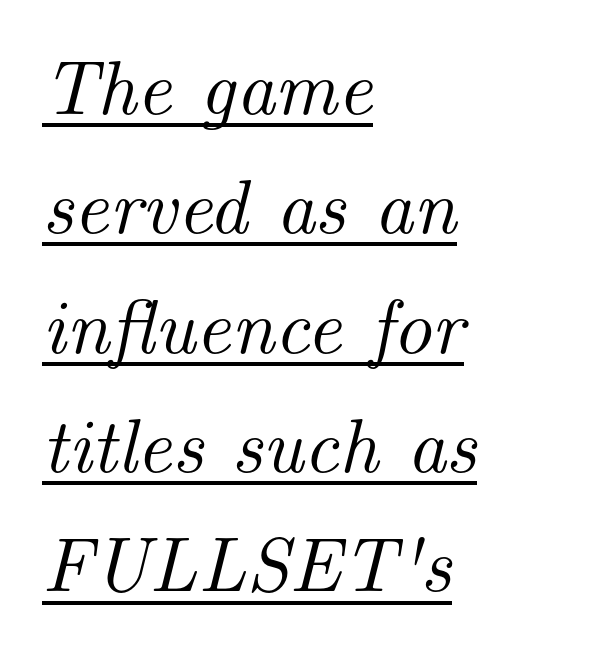
{"serif": "yes", "italic": "yes", "lean": "right", "slant_degrees": 14, "width": "normal", "stroke_contrast": "medium", "x_height": "small", "monospaced": "no", "underline": "yes", "align": "left", "line_spacing": "normal", "line_spacing_ratio": 1.55, "letter_spacing": "normal", "letter_spacing_em": 0.0, "glyph_px": 77}
